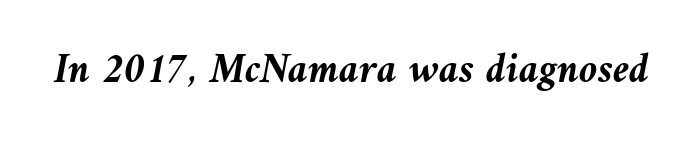
Q: Is the text bold? A: Yes.
Q: Is the text italic (slanted)? A: Yes, it leans left by about 9 degrees.
Q: Is the text underlined? A: No.
Q: Is the spacing between letters normal or unusually wide? A: Normal.
Q: Width (condensed, normal, or wide)? A: Normal.
Q: Stroke contrast? A: Medium.
Q: x-height? A: Medium.
Q: Monospaced? A: No.
